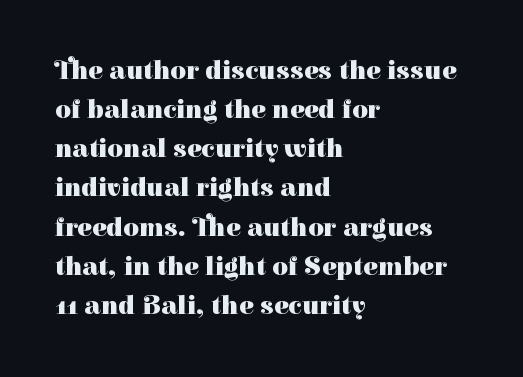
The image shows 27 px bold type, upright; set left-aligned, normal line spacing (1.45x), normal letter spacing, not underlined.
